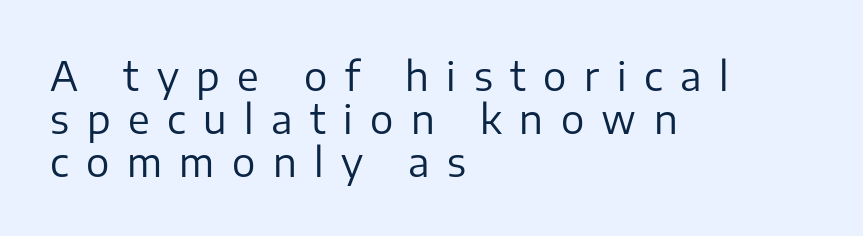
Q: Is the text bold? A: No.
Q: Is the text italic (slanted)? A: No, it is upright.
Q: Is the typeface a serif or a sans-serif typeface? A: Sans-serif.
Q: Is the text underlined? A: No.
Q: How is the paragraph aligned? A: Left-aligned.
Q: Is the spacing between letters normal or unusually wide? A: Unusually wide.
Q: Is the spacing between lines tight, normal or loose? A: Tight.
Q: Width (condensed, normal, or wide)? A: Normal.
Q: Stroke contrast? A: Low.
Q: x-height? A: Medium.
Q: Monospaced? A: No.
